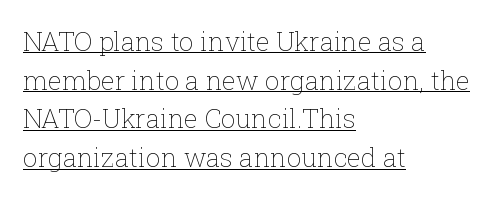
The image shows 26 px text type, upright; set left-aligned, normal line spacing (1.49x), normal letter spacing, underlined.
